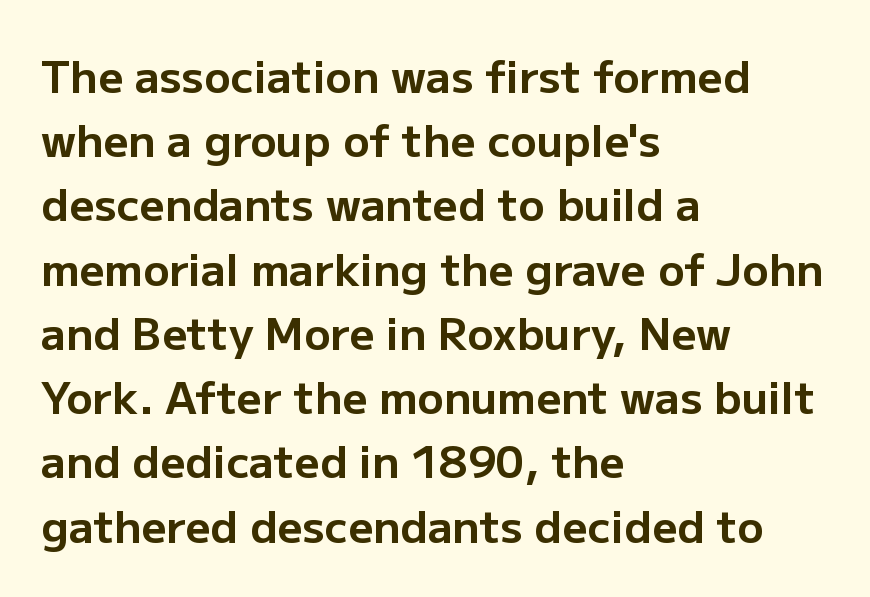
These lines carry a lot of weight — the face is fully bold. These lines sit exactly where default settings would place them. Type without underlining. This is roman type, the default non-slanted kind. Nothing sits at the stroke ends, so this counts as sans-serif. Line beginnings align vertically; line endings do not.
